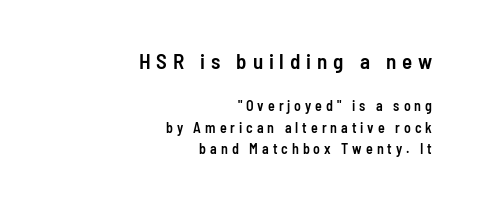
{"italic": "no", "bold": "semi", "underline": "no", "align": "right", "line_spacing": "normal", "line_spacing_ratio": 1.54, "letter_spacing": "wide", "letter_spacing_em": 0.28, "larger_block": "first", "size_ratio": 1.5, "glyph_px": 21}
